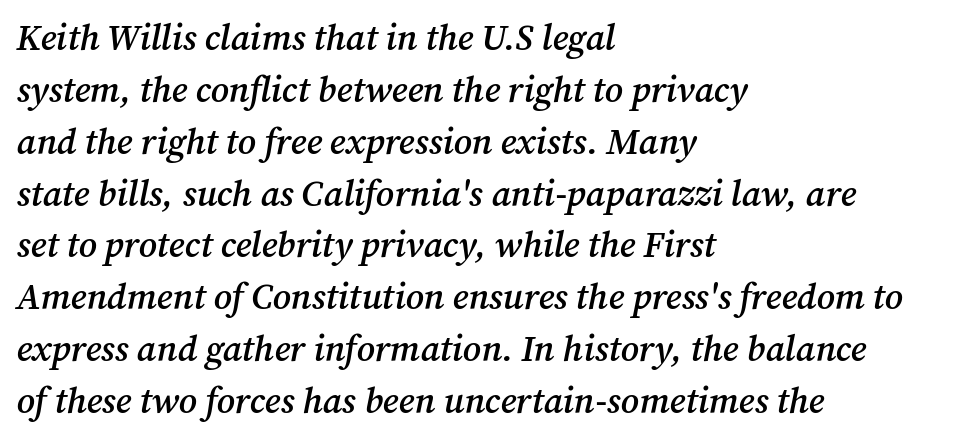
{"serif": "yes", "italic": "yes", "lean": "right", "slant_degrees": 12, "bold": "semi", "weight": "semibold", "width": "normal", "stroke_contrast": "medium", "x_height": "medium", "monospaced": "no", "underline": "no", "align": "left", "line_spacing": "normal", "line_spacing_ratio": 1.44, "letter_spacing": "normal", "letter_spacing_em": 0.0, "glyph_px": 36}
